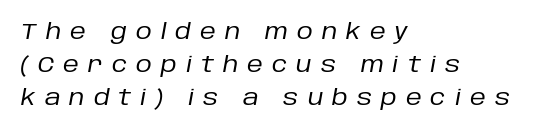
Look at the tracking — it's clearly loosened, letters drifting apart. Unmarked baselines from the first word to the last. The setting favours the left margin, as ordinary paragraphs usually do. Regular leading. Is this a heavy cut? Hardly; it is regular or lighter.
